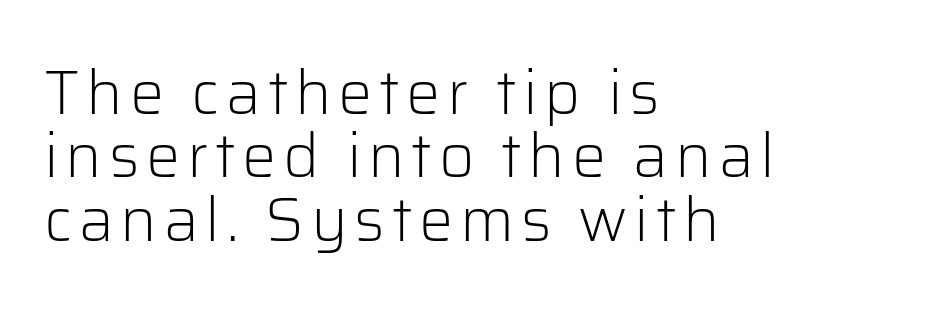
Q: Is the text bold? A: No.
Q: Is the text italic (slanted)? A: No, it is upright.
Q: Is the typeface a serif or a sans-serif typeface? A: Sans-serif.
Q: Is the text underlined? A: No.
Q: How is the paragraph aligned? A: Left-aligned.
Q: Is the spacing between lines tight, normal or loose? A: Tight.
Q: Width (condensed, normal, or wide)? A: Normal.
Q: Stroke contrast? A: Low.
Q: x-height? A: Medium.
Q: Monospaced? A: No.
